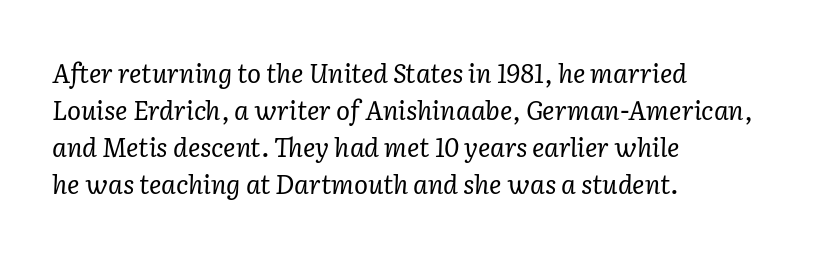
{"italic": "yes", "lean": "right", "slant_degrees": 2, "bold": "no", "underline": "no", "align": "left", "line_spacing": "normal", "line_spacing_ratio": 1.42, "letter_spacing": "normal", "letter_spacing_em": 0.0, "glyph_px": 26}
